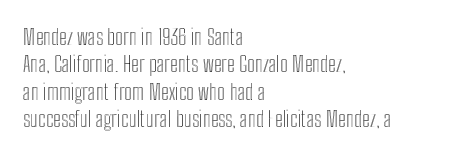
The image shows 22 px text type, upright; set left-aligned, normal line spacing (1.25x), normal letter spacing, not underlined.
